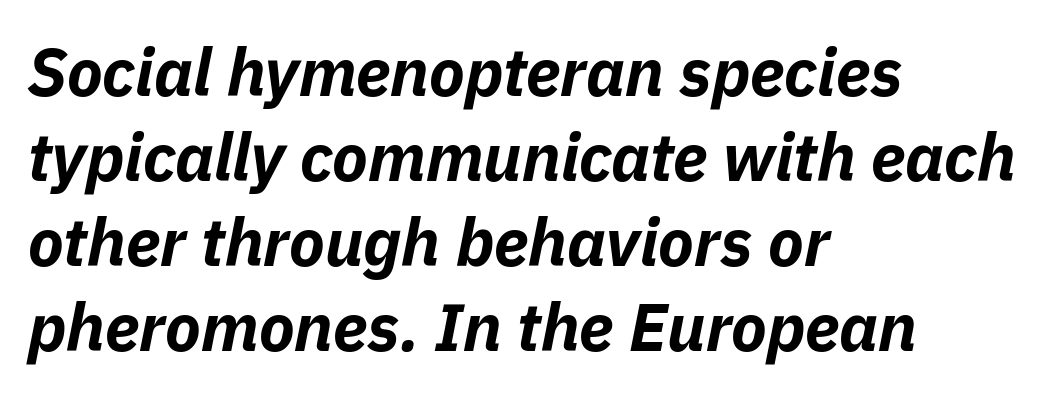
The image shows 66 px bold type, italic (leaning right); set left-aligned, normal line spacing (1.29x), normal letter spacing, not underlined; low stroke contrast and a medium x-height.
